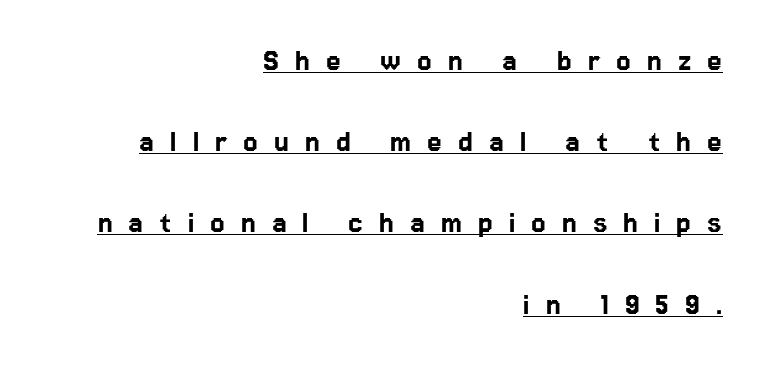
Q: Is the text italic (slanted)? A: No, it is upright.
Q: Is the typeface a serif or a sans-serif typeface? A: Sans-serif.
Q: Is the text underlined? A: Yes.
Q: How is the paragraph aligned? A: Right-aligned.
Q: Is the spacing between letters normal or unusually wide? A: Unusually wide.
Q: Is the spacing between lines tight, normal or loose? A: Loose.
Q: Width (condensed, normal, or wide)? A: Normal.
Q: Stroke contrast? A: Low.
Q: x-height? A: Medium.
Q: Monospaced? A: No.
